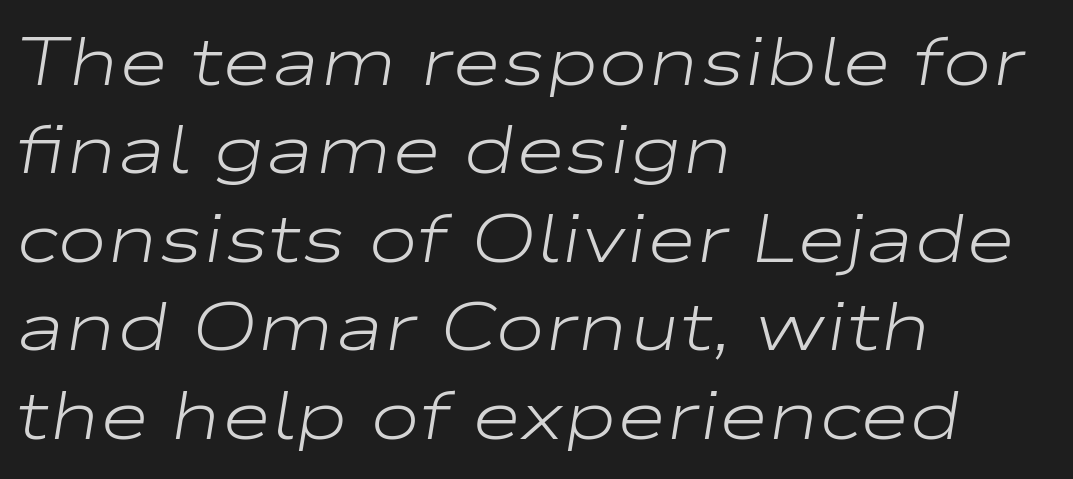
The tracking reads as untouched default to a designer's eye. A quiet, ordinary-to-light weight characterises the typeface. Alignment: flush left. Rule under the text: the space is simply empty. Every character sits at an angle, as italics do. The passage shown stacks its lines at a standard gap.
